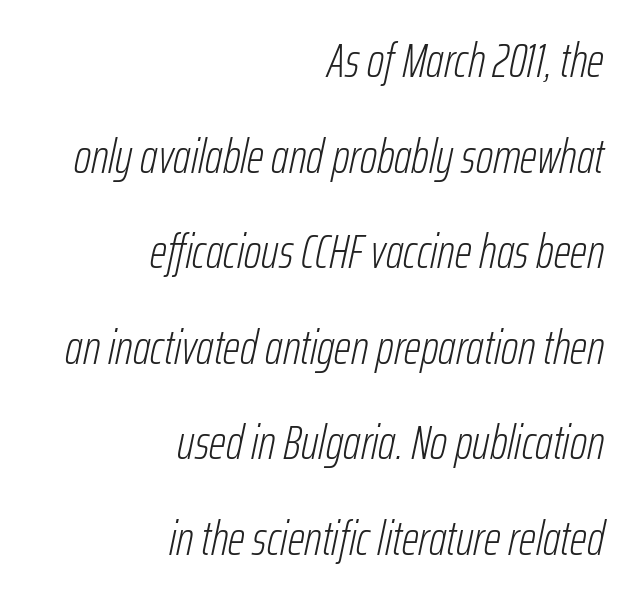
{"italic": "yes", "lean": "right", "slant_degrees": 12, "bold": "no", "weight": "light", "width": "condensed", "stroke_contrast": "low", "x_height": "medium", "monospaced": "no", "underline": "no", "align": "right", "line_spacing": "loose", "line_spacing_ratio": 1.99, "letter_spacing": "normal", "letter_spacing_em": 0.0, "glyph_px": 48}
